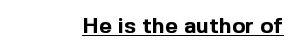
The image shows 22 px bold type, upright; set normal letter spacing, underlined.
